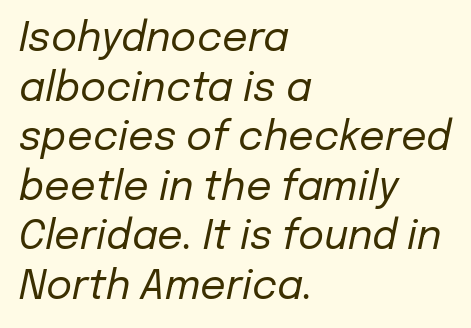
{"italic": "yes", "lean": "right", "slant_degrees": 12, "bold": "no", "weight": "regular", "width": "normal", "stroke_contrast": "low", "x_height": "medium", "monospaced": "no", "underline": "no", "align": "left", "line_spacing_ratio": 1.24, "letter_spacing": "normal", "letter_spacing_em": 0.0, "glyph_px": 40}
